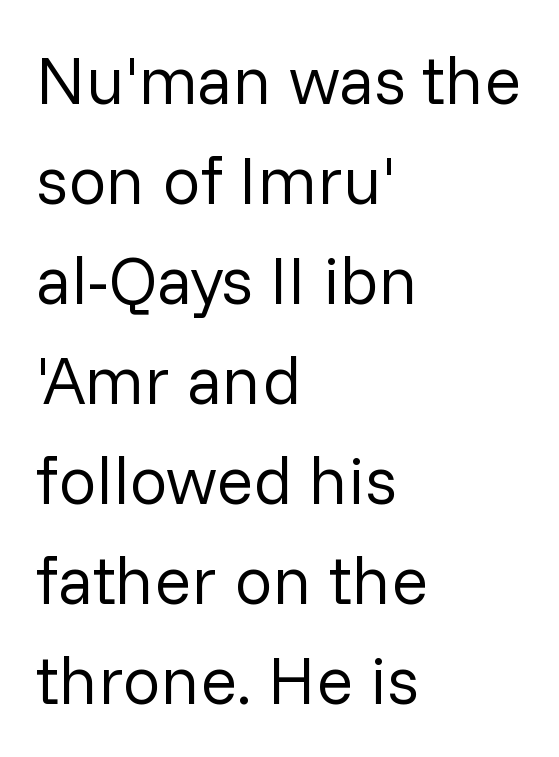
{"serif": "no", "italic": "no", "bold": "no", "weight": "regular", "width": "normal", "stroke_contrast": "low", "x_height": "medium", "monospaced": "no", "underline": "no", "align": "left", "line_spacing": "normal", "line_spacing_ratio": 1.47, "letter_spacing": "normal", "letter_spacing_em": 0.0, "glyph_px": 68}
